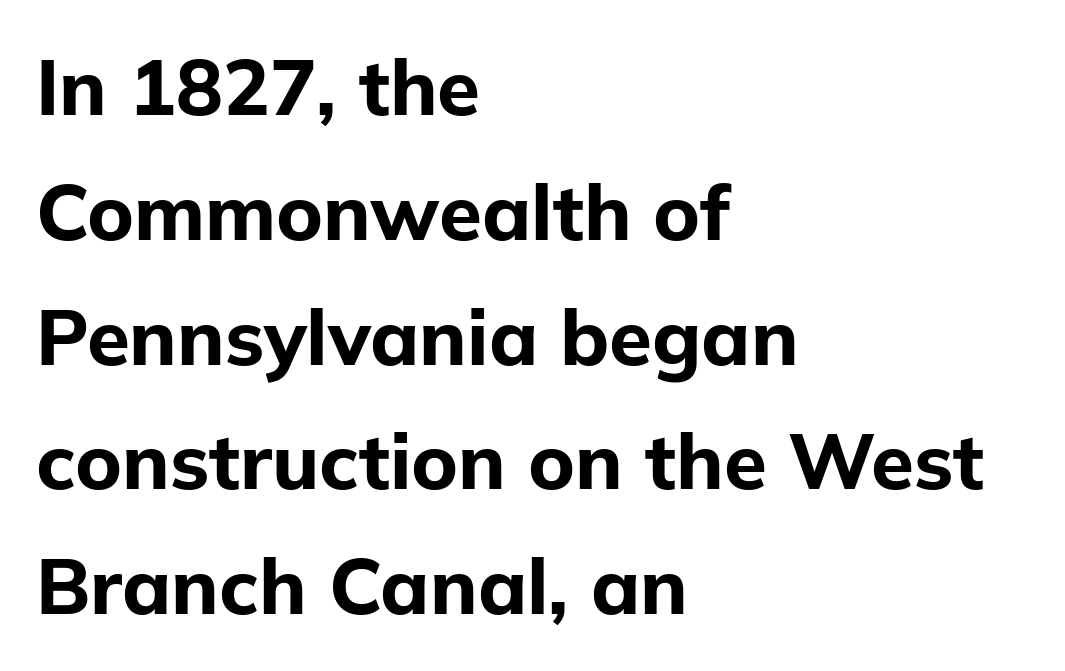
{"serif": "no", "italic": "no", "bold": "yes", "weight": "bold", "width": "normal", "stroke_contrast": "low", "x_height": "medium", "monospaced": "no", "underline": "no", "align": "left", "line_spacing": "normal", "line_spacing_ratio": 1.6, "letter_spacing": "normal", "letter_spacing_em": 0.0, "glyph_px": 78}
